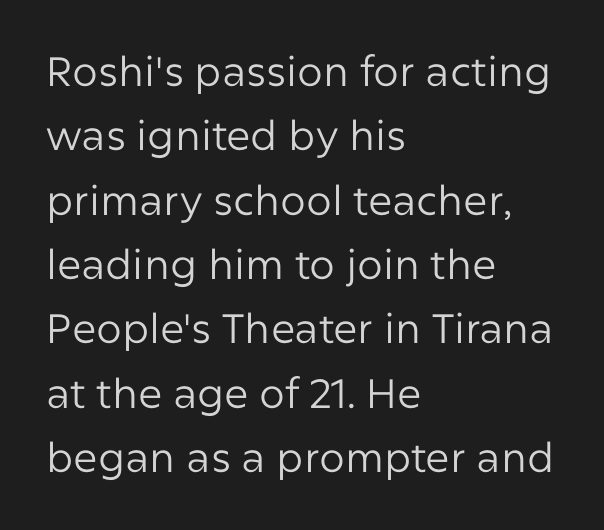
{"serif": "no", "italic": "no", "bold": "no", "weight": "regular", "width": "normal", "stroke_contrast": "low", "x_height": "medium", "monospaced": "no", "underline": "no", "align": "left", "line_spacing": "normal", "line_spacing_ratio": 1.57, "letter_spacing": "normal", "letter_spacing_em": 0.0, "glyph_px": 41}
